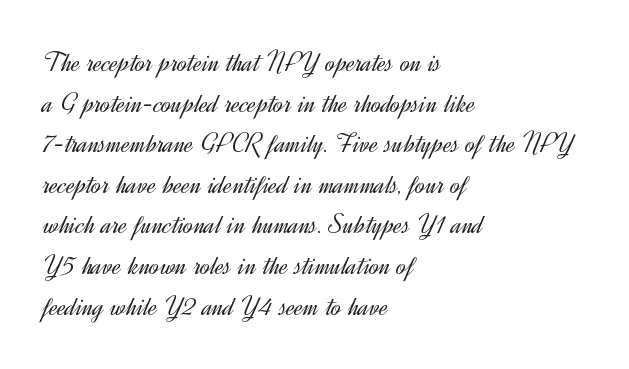
The image shows 29 px light sans-serif type; set left-aligned, normal line spacing (1.4x), normal letter spacing, not underlined; a small x-height.
